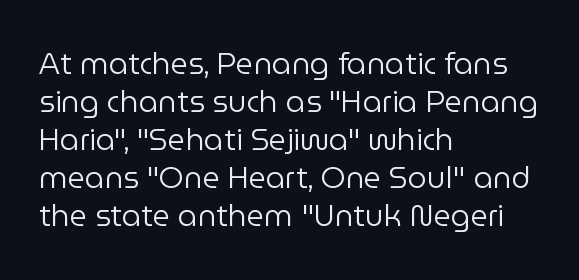
Q: Is the text bold? A: No.
Q: Is the text italic (slanted)? A: No, it is upright.
Q: Is the typeface a serif or a sans-serif typeface? A: Sans-serif.
Q: Is the text underlined? A: No.
Q: How is the paragraph aligned? A: Left-aligned.
Q: Is the spacing between letters normal or unusually wide? A: Normal.
Q: Is the spacing between lines tight, normal or loose? A: Normal.
Q: Width (condensed, normal, or wide)? A: Normal.
Q: Stroke contrast? A: Low.
Q: x-height? A: Medium.
Q: Monospaced? A: No.
